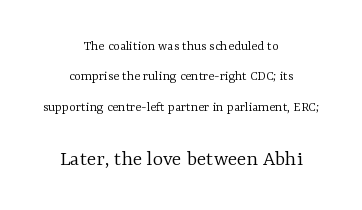
Size contrast runs from small at the top to large at the bottom. The designer dialed line spacing up above the default. Weight: in the light-to-regular range. Reading down the block, each line starts at a different indent, mirrored at its end.
